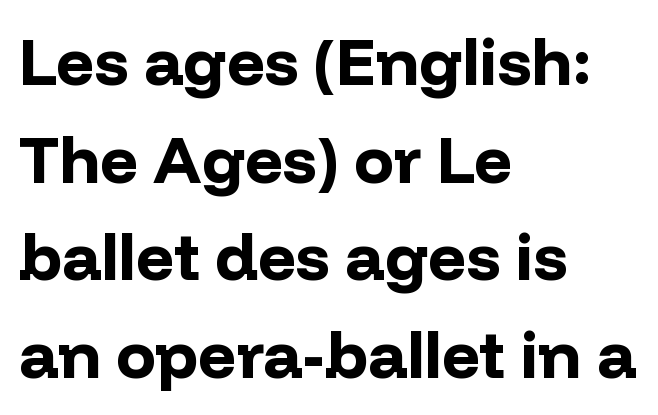
The image shows 66 px bold sans-serif type, upright; set left-aligned, normal line spacing (1.48x), normal letter spacing, not underlined; low stroke contrast and a medium x-height.
